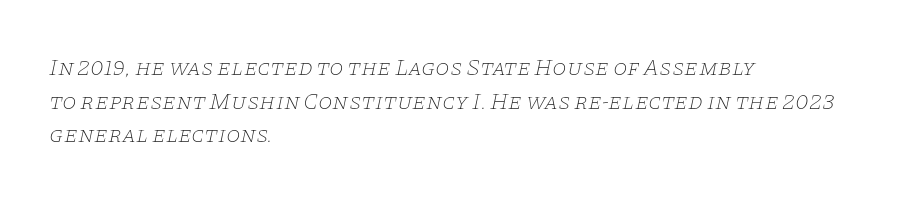
Between one letter and the next there's only the usual sliver of space. Regarding leading, the lines here are spaced in the standard way. Lines of text with bare space underneath. The specimen reads as italic at a glance.
